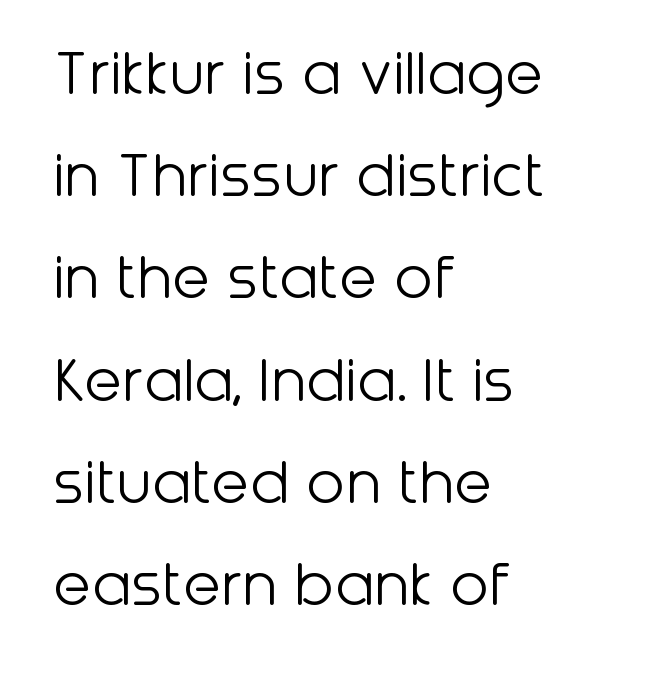
The setting favours the left margin, as ordinary paragraphs usually do. Each word holds together tightly as a unit, with standard inter-letter gaps. The typesetting does not lean heavy: it is not bold. One glance says typical: line gaps are just what's usual. Descenders are the only things crossing below the line. A roman cut, with each character standing at attention.
